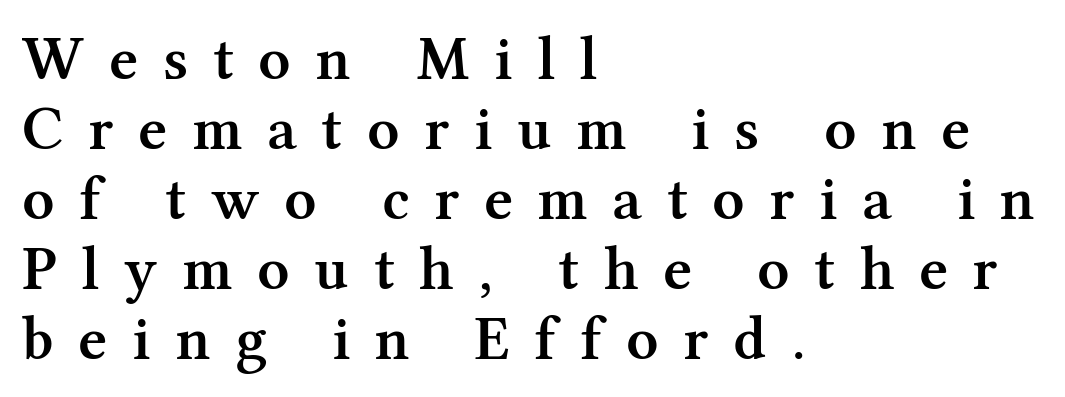
The image shows 63 px semibold serif type, upright; set left-aligned, tight line spacing (1.11x), unusually wide letter spacing (+0.39 em), not underlined; medium stroke contrast and a medium x-height.
